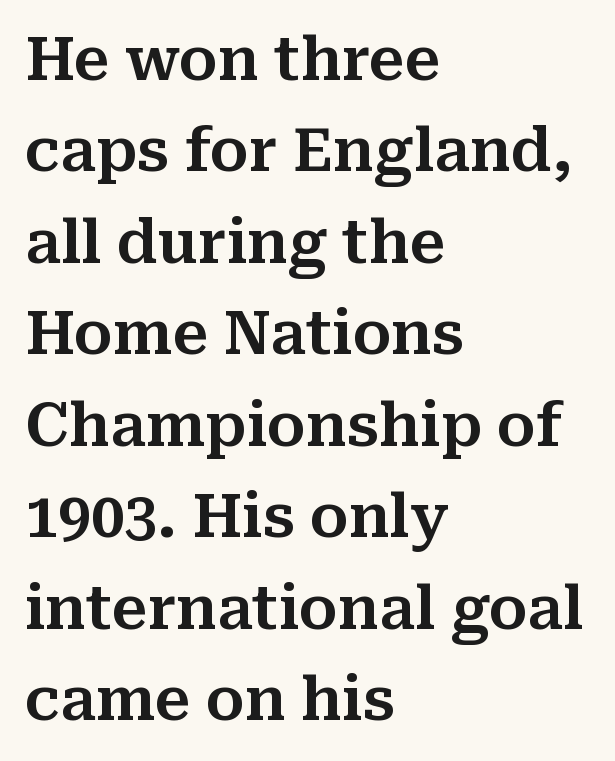
Q: Is the text italic (slanted)? A: No, it is upright.
Q: Is the typeface a serif or a sans-serif typeface? A: Serif.
Q: Is the text underlined? A: No.
Q: How is the paragraph aligned? A: Left-aligned.
Q: Is the spacing between letters normal or unusually wide? A: Normal.
Q: Is the spacing between lines tight, normal or loose? A: Normal.
Q: Width (condensed, normal, or wide)? A: Normal.
Q: Stroke contrast? A: Medium.
Q: x-height? A: Medium.
Q: Monospaced? A: No.
